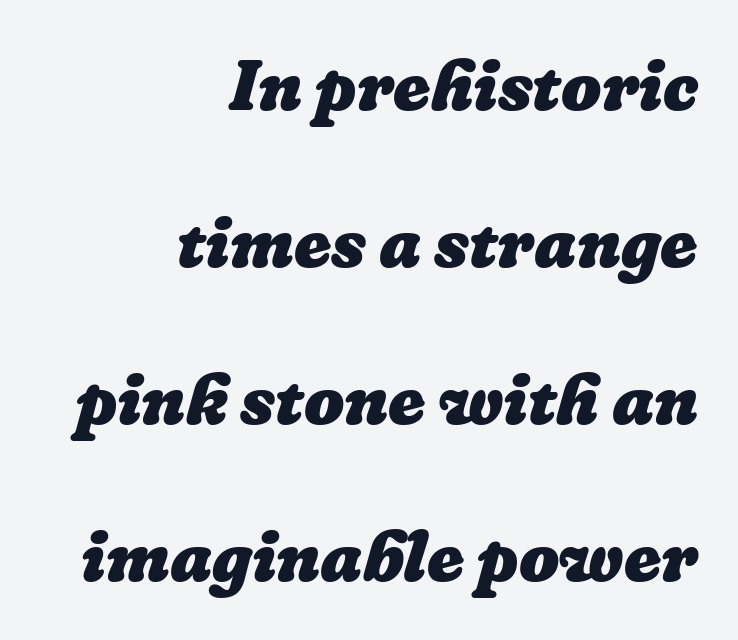
The image shows 71 px heavy type; set right-aligned, loose line spacing (2.21x), normal letter spacing, not underlined; low stroke contrast and a medium x-height.
